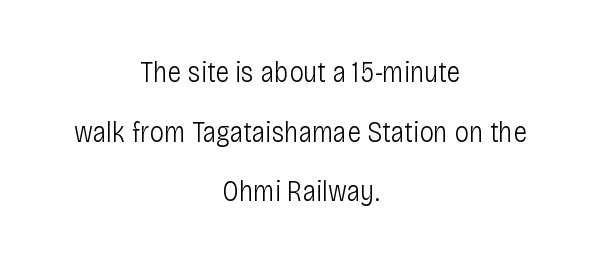
Spacing between characters is what you'd get straight out of the box. The typeface chosen for these lines omits serifs. Only glyphs here, with clear space below each row. The rendering positions every line midway between the sides.
